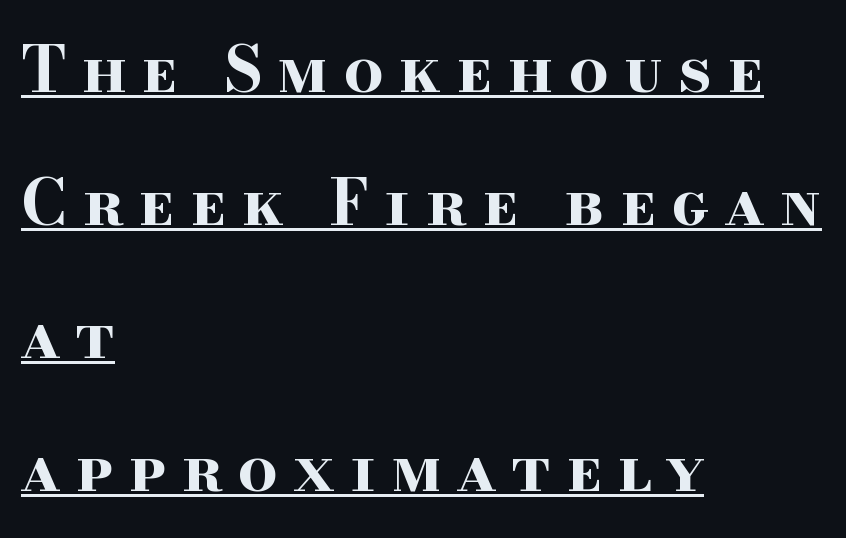
{"serif": "yes", "italic": "no", "bold": "yes", "weight": "bold", "width": "wide", "stroke_contrast": "high", "x_height": "small", "monospaced": "no", "underline": "yes", "align": "left", "line_spacing": "loose", "line_spacing_ratio": 2.11, "letter_spacing": "wide", "letter_spacing_em": 0.24, "glyph_px": 63}
